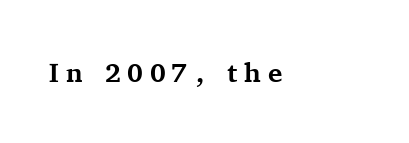
The passage shown is emphatically bold. If you drew a ruler down the left edge, every line would touch it. The letterforms stand isolated, each surrounded by extra space. The lettering stays uniformly vertical, giving the passage a roman look. The passage shown is not underscored anywhere.
